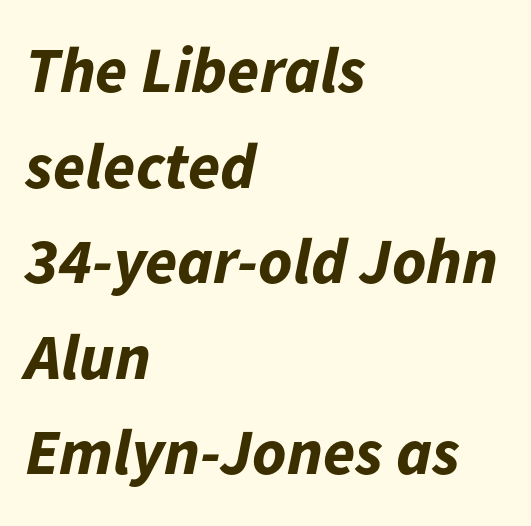
{"italic": "yes", "lean": "right", "slant_degrees": 11, "bold": "yes", "weight": "bold", "width": "normal", "stroke_contrast": "low", "x_height": "medium", "monospaced": "no", "underline": "no", "align": "left", "line_spacing": "normal", "line_spacing_ratio": 1.47, "letter_spacing": "normal", "letter_spacing_em": 0.0, "glyph_px": 65}
